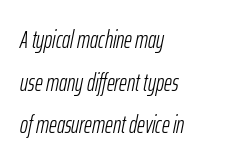
Q: Is the text bold? A: No.
Q: Is the text italic (slanted)? A: Yes, it leans right by about 12 degrees.
Q: Is the text underlined? A: No.
Q: How is the paragraph aligned? A: Left-aligned.
Q: Is the spacing between letters normal or unusually wide? A: Normal.
